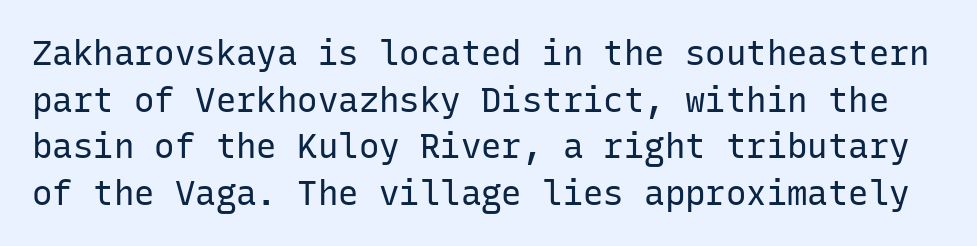
Notice how the stems are strictly vertical — no italics here. Notice how descenders clear the ascenders below comfortably — that's standard leading. The characters are drawn with everyday or finer stroke widths. Here the glyphs are tracked normally, forming tight word shapes. Think of a typewriter: that constant character pitch is what you see here. The glyphs in this specimen are sans serif.
